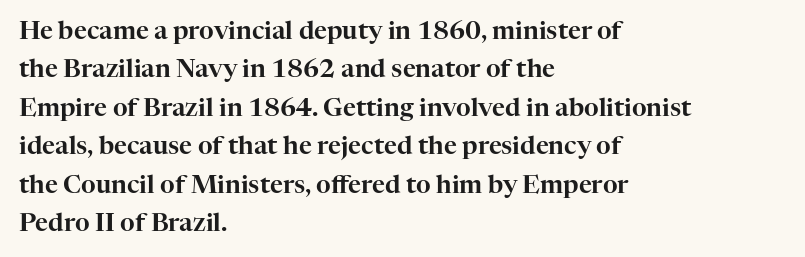
Q: Is the text italic (slanted)? A: No, it is upright.
Q: Is the text underlined? A: No.
Q: How is the paragraph aligned? A: Left-aligned.
Q: Is the spacing between letters normal or unusually wide? A: Normal.
Q: Is the spacing between lines tight, normal or loose? A: Normal.
